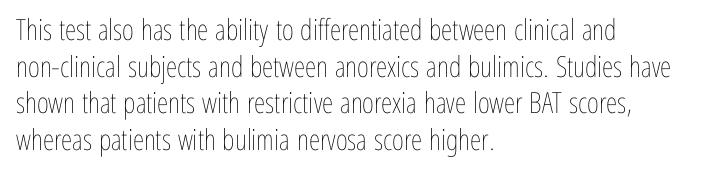
Q: Is the text bold? A: No.
Q: Is the text italic (slanted)? A: No, it is upright.
Q: Is the text underlined? A: No.
Q: How is the paragraph aligned? A: Left-aligned.
Q: Is the spacing between letters normal or unusually wide? A: Normal.
Q: Is the spacing between lines tight, normal or loose? A: Normal.
Q: Width (condensed, normal, or wide)? A: Condensed.
Q: Stroke contrast? A: Low.
Q: x-height? A: Medium.
Q: Monospaced? A: No.
